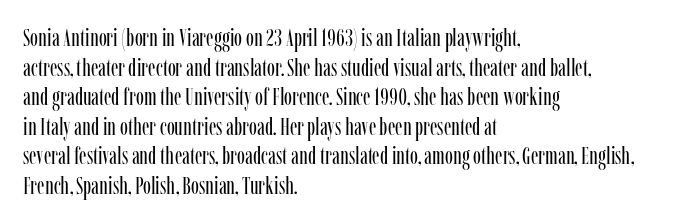
Q: Is the text bold? A: No.
Q: Is the text italic (slanted)? A: No, it is upright.
Q: Is the text underlined? A: No.
Q: How is the paragraph aligned? A: Left-aligned.
Q: Is the spacing between letters normal or unusually wide? A: Normal.
